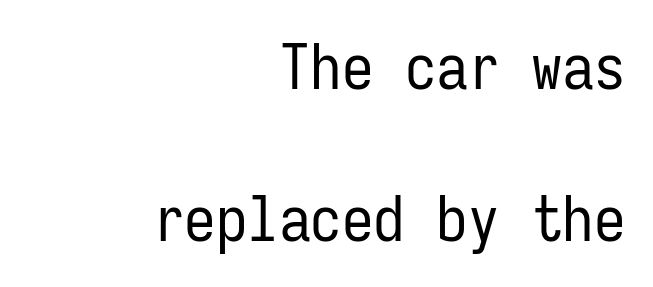
The image shows 63 px regular-weight, condensed sans-serif type, upright, monospaced; set right-aligned, loose line spacing (2.41x), normal letter spacing, not underlined; low stroke contrast and a medium x-height.
